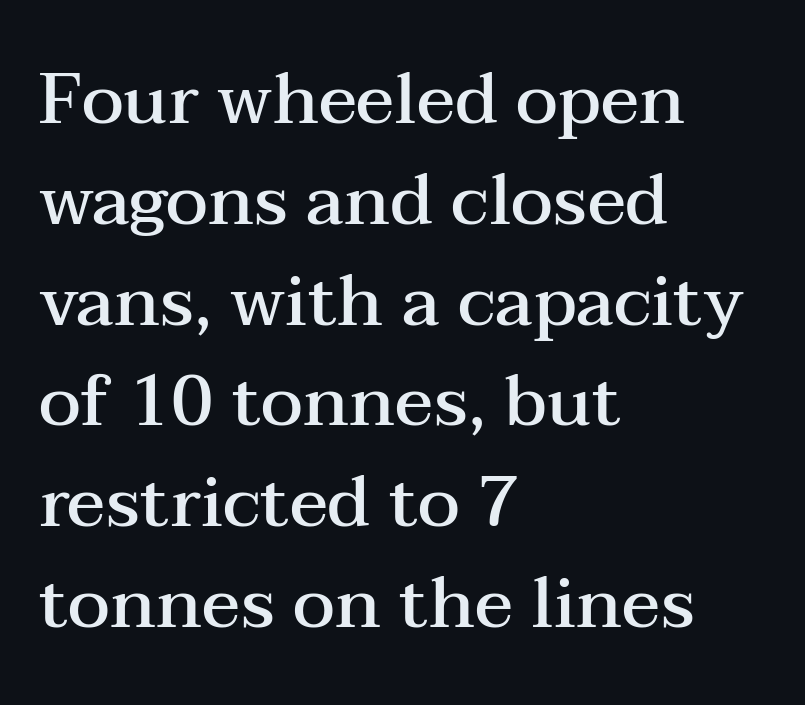
{"serif": "yes", "italic": "no", "bold": "semi", "weight": "semibold", "width": "wide", "stroke_contrast": "medium", "x_height": "medium", "monospaced": "no", "underline": "no", "align": "left", "line_spacing": "normal", "line_spacing_ratio": 1.42, "letter_spacing": "normal", "letter_spacing_em": 0.0, "glyph_px": 71}
